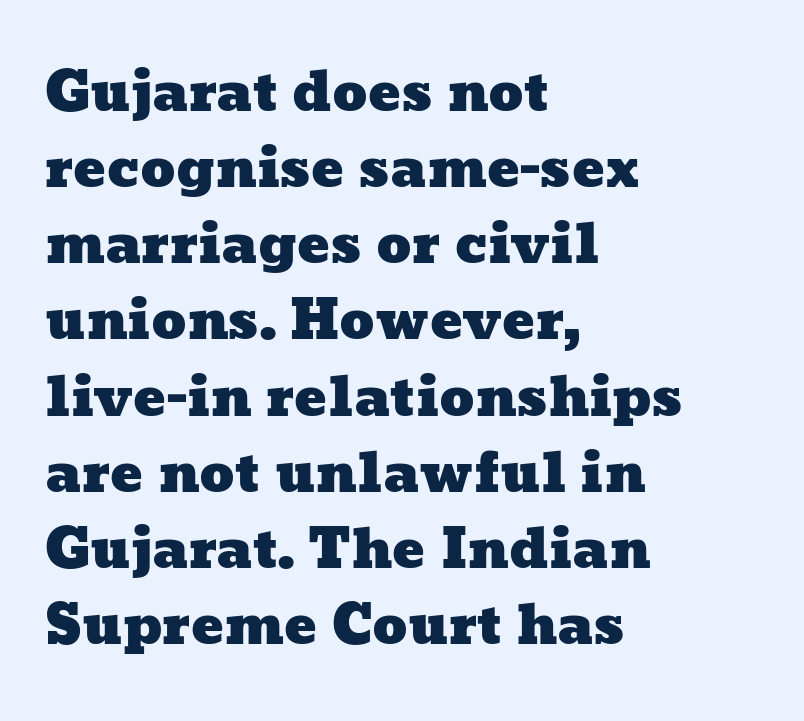
{"width": "wide", "stroke_contrast": "low", "x_height": "medium", "monospaced": "no", "underline": "no", "align": "left", "line_spacing": "normal", "line_spacing_ratio": 1.41, "letter_spacing": "normal", "letter_spacing_em": 0.0, "glyph_px": 54}
